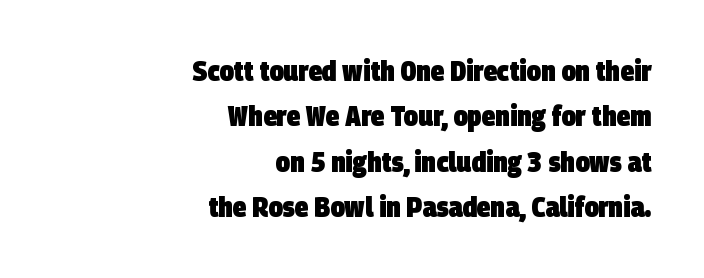
Q: Is the text bold? A: Yes.
Q: Is the typeface a serif or a sans-serif typeface? A: Sans-serif.
Q: Is the text underlined? A: No.
Q: How is the paragraph aligned? A: Right-aligned.
Q: Is the spacing between letters normal or unusually wide? A: Normal.
Q: Is the spacing between lines tight, normal or loose? A: Normal.
Q: Width (condensed, normal, or wide)? A: Condensed.
Q: Stroke contrast? A: Low.
Q: x-height? A: Large.
Q: Monospaced? A: No.
